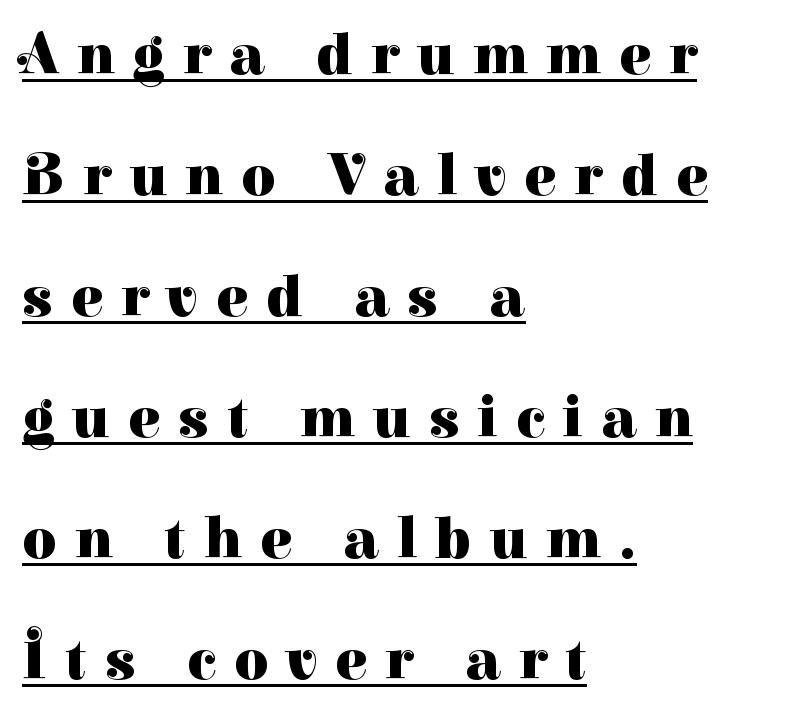
Students, observe the line beneath the letters — that is underlining. The rendering uses a bold face; every stroke is thick and dark. Character widths vary here, with narrow letters taking less room than wide ones. I'd call this a serif setting — the letters wear small feet. Is there much room between lines? Yes — plenty of vertical air separates them. The text block is weighted toward the left margin, trailing off unevenly rightward.
